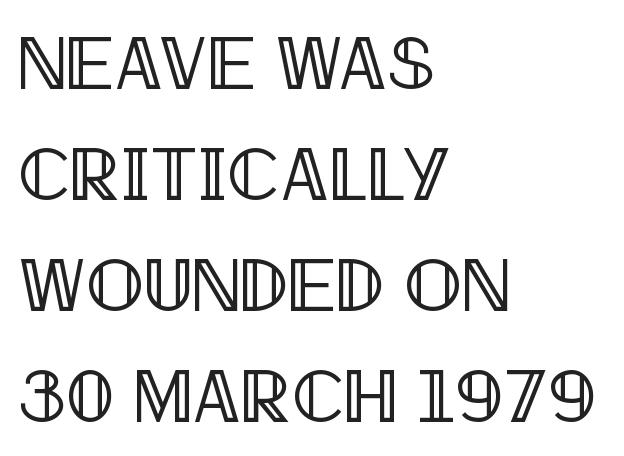
The image shows 76 px condensed type, upright; set left-aligned, normal line spacing (1.46x), normal letter spacing, not underlined; a large x-height.
